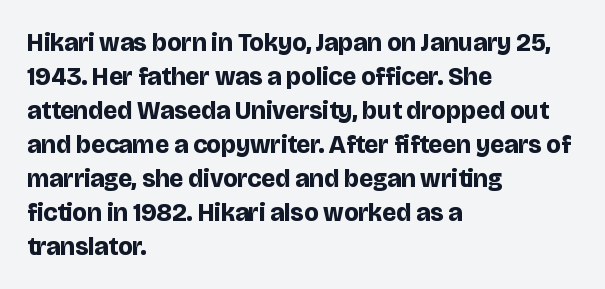
Q: Is the text bold? A: Yes.
Q: Is the text italic (slanted)? A: No, it is upright.
Q: Is the text underlined? A: No.
Q: How is the paragraph aligned? A: Left-aligned.
Q: Is the spacing between letters normal or unusually wide? A: Normal.
Q: Is the spacing between lines tight, normal or loose? A: Normal.
